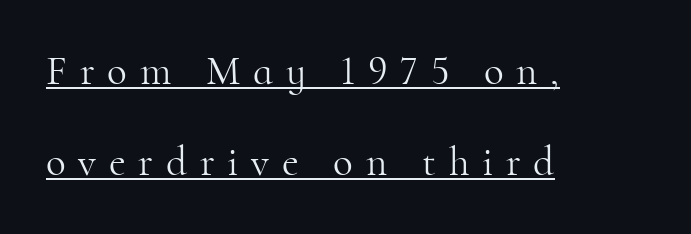
In terms of posture, this sample is upright. Do the characters align in a grid? No, the font is proportional. Each line starts at the same left margin while the right side varies. The text was rendered using a seriffed face with decorative stroke endings. The lettering is marked with a stroke running underneath it. Vertical stems look standard width or narrower in stroke.
